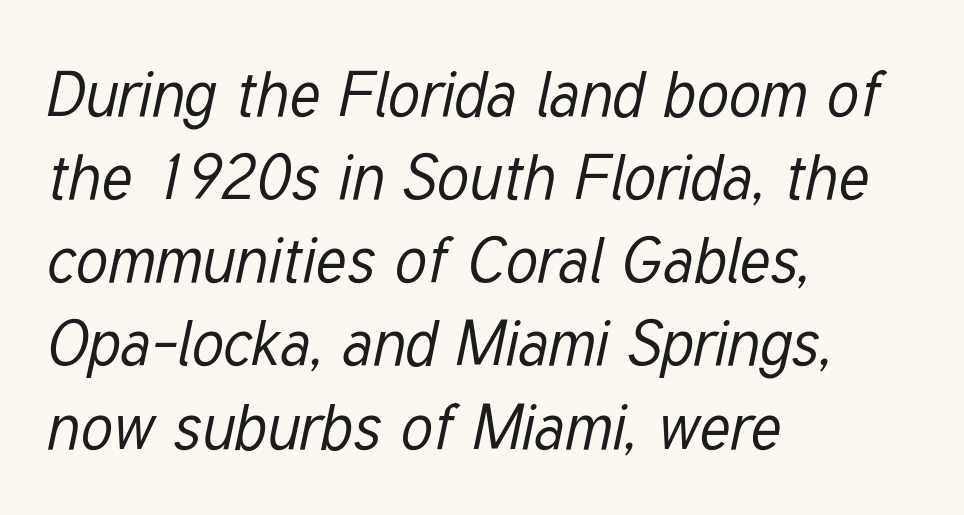
{"italic": "yes", "lean": "right", "slant_degrees": 12, "bold": "no", "weight": "regular", "width": "condensed", "stroke_contrast": "low", "x_height": "medium", "monospaced": "no", "underline": "no", "align": "left", "line_spacing": "normal", "line_spacing_ratio": 1.32, "letter_spacing": "normal", "letter_spacing_em": 0.0, "glyph_px": 63}
